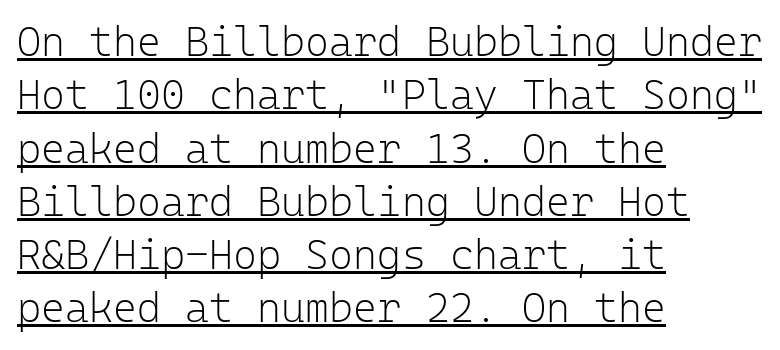
No letter is thick-stroked: the sample isn't bold. One glance says typical: line gaps are just what's usual. This rendering employs a face without finishing strokes, i.e., a sans-serif. These lines are set flush left with a ragged right edge. Somebody hit Ctrl+U on this one — the words are underlined. Looks like terminal output: every glyph gets an equal slot.
